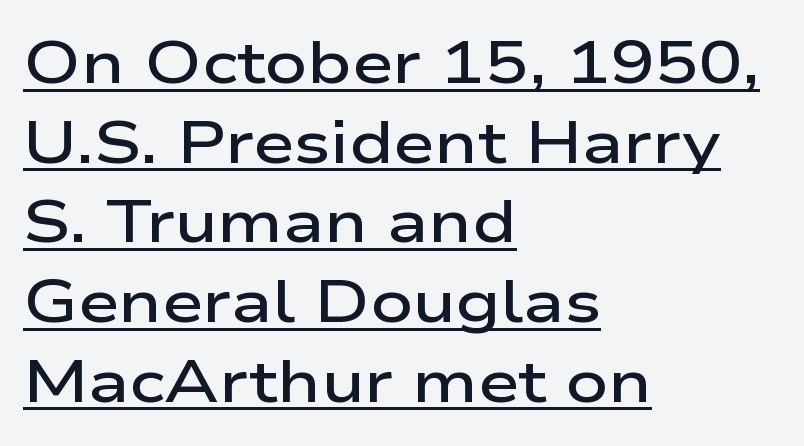
The setting favours the left margin, as ordinary paragraphs usually do. What kind of face is this? One without serifs — a sans. Is the type bold? Partly — it's a semibold, heavier than regular but not fully bold. The font's upright variant was chosen for this text. Vertical spacing — default.
